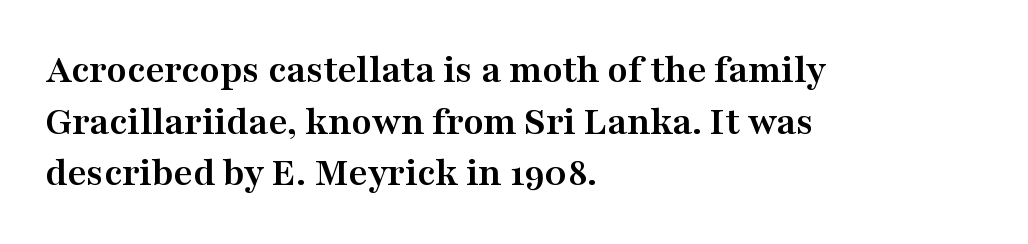
Teacher's note: observe the even left margin — that is flush-left alignment. Weight: bold. Is this a sans? No — the strokes have serifs. This rendering leaves character spacing at its baseline value.
